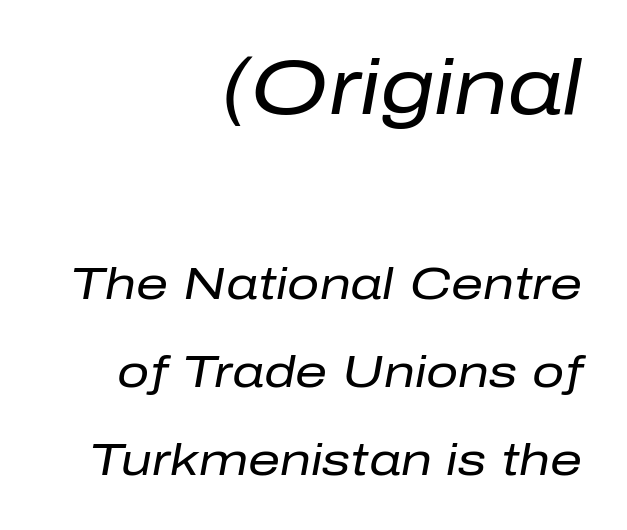
Q: Is the text bold? A: No.
Q: Is the text italic (slanted)? A: Yes, it leans right by about 10 degrees.
Q: Is the text underlined? A: No.
Q: How is the paragraph aligned? A: Right-aligned.
Q: Is the spacing between letters normal or unusually wide? A: Normal.
Q: Is the spacing between lines tight, normal or loose? A: Loose.
Q: Which block of text is set in a larger size, the first (top) or the second (bottom)? A: The first (top) one.
Q: Width (condensed, normal, or wide)? A: Normal.
Q: Stroke contrast? A: Low.
Q: x-height? A: Medium.
Q: Monospaced? A: No.
